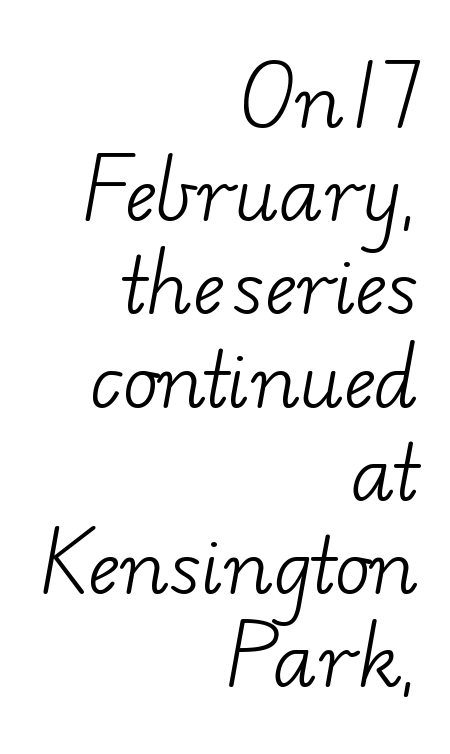
The image shows 74 px light, wide serif type; set right-aligned, normal line spacing (1.26x), normal letter spacing, not underlined; low stroke contrast and a small x-height.
